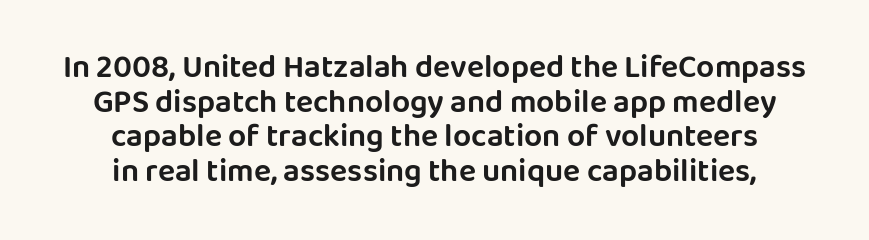
Q: Is the text italic (slanted)? A: No, it is upright.
Q: Is the typeface a serif or a sans-serif typeface? A: Sans-serif.
Q: Is the text underlined? A: No.
Q: How is the paragraph aligned? A: Centered.
Q: Is the spacing between letters normal or unusually wide? A: Normal.
Q: Is the spacing between lines tight, normal or loose? A: Tight.
Q: Width (condensed, normal, or wide)? A: Normal.
Q: Stroke contrast? A: Low.
Q: x-height? A: Large.
Q: Monospaced? A: No.
